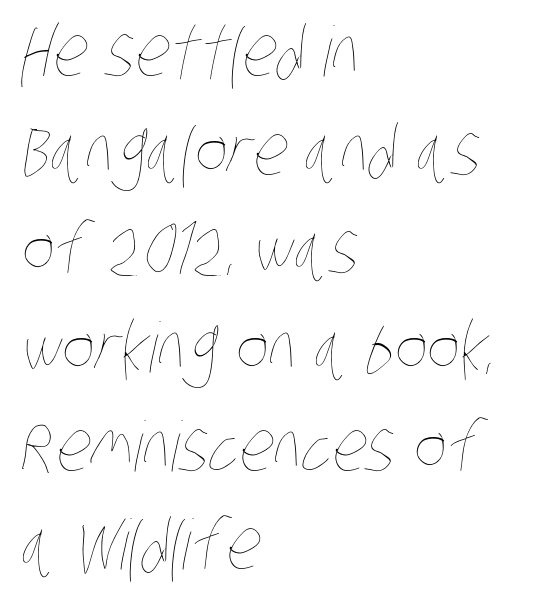
Q: Is the text bold? A: No.
Q: Is the text underlined? A: No.
Q: How is the paragraph aligned? A: Left-aligned.
Q: Is the spacing between letters normal or unusually wide? A: Normal.
Q: Is the spacing between lines tight, normal or loose? A: Normal.
Q: Width (condensed, normal, or wide)? A: Condensed.
Q: Stroke contrast? A: Low.
Q: x-height? A: Large.
Q: Monospaced? A: No.
